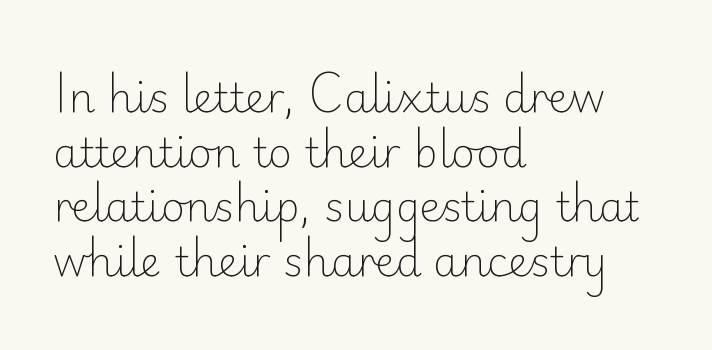
Characters remain perfectly vertical along every line. Spacing verdict: proportional, widths tailored to each character. Descenders are the only things crossing below the line. In CSS terms this would be text-align: left. This sample uses plain, unmodified letter spacing.
